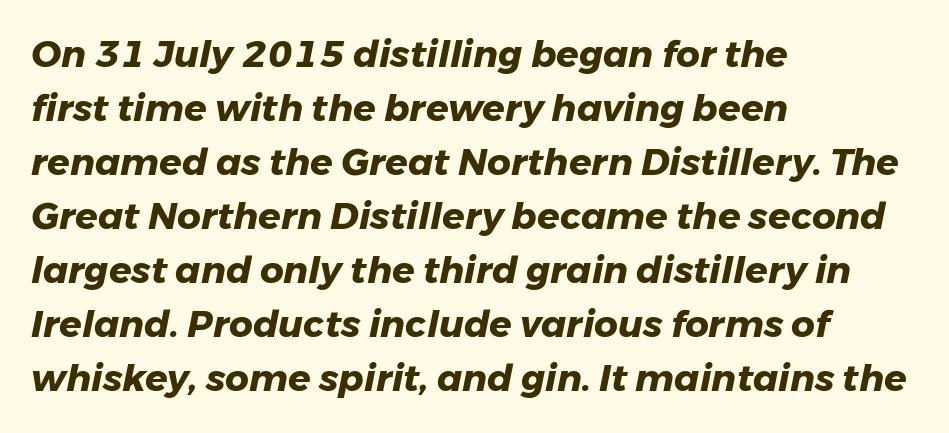
Q: Is the text bold? A: Yes.
Q: Is the text italic (slanted)? A: Yes, it leans right by about 11 degrees.
Q: Is the text underlined? A: No.
Q: How is the paragraph aligned? A: Left-aligned.
Q: Is the spacing between letters normal or unusually wide? A: Normal.
Q: Is the spacing between lines tight, normal or loose? A: Normal.
Q: Width (condensed, normal, or wide)? A: Normal.
Q: Stroke contrast? A: Low.
Q: x-height? A: Medium.
Q: Monospaced? A: No.
